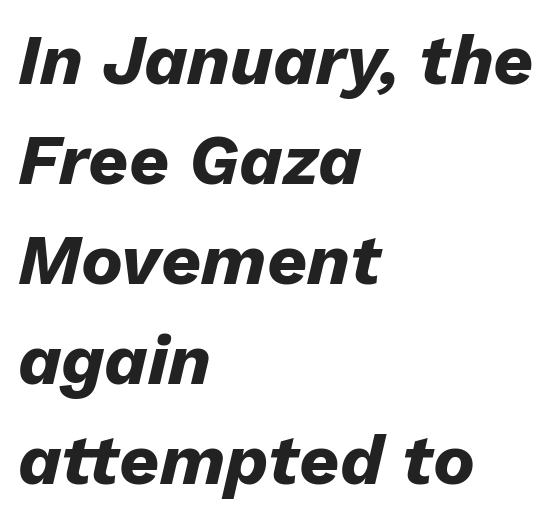
The image shows 70 px heavy type, italic (leaning right); set left-aligned, normal line spacing (1.43x), normal letter spacing, not underlined; low stroke contrast and a medium x-height.
